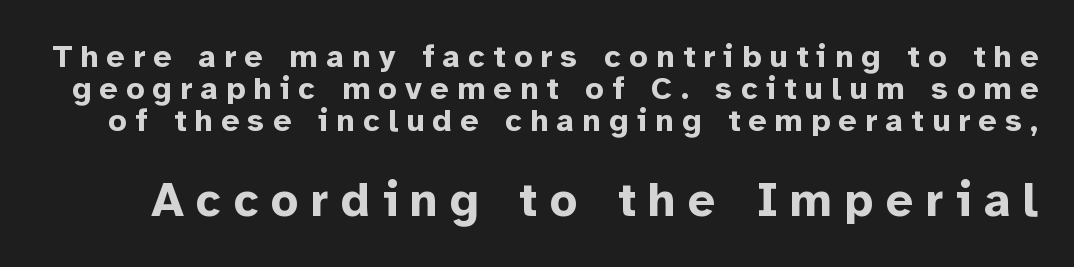
{"serif": "no", "italic": "no", "bold": "yes", "weight": "bold", "width": "normal", "stroke_contrast": "low", "x_height": "medium", "monospaced": "no", "underline": "no", "line_spacing": "tight", "line_spacing_ratio": 1.0, "letter_spacing": "wide", "letter_spacing_em": 0.26, "larger_block": "second", "size_ratio": 1.5, "glyph_px": 48}
